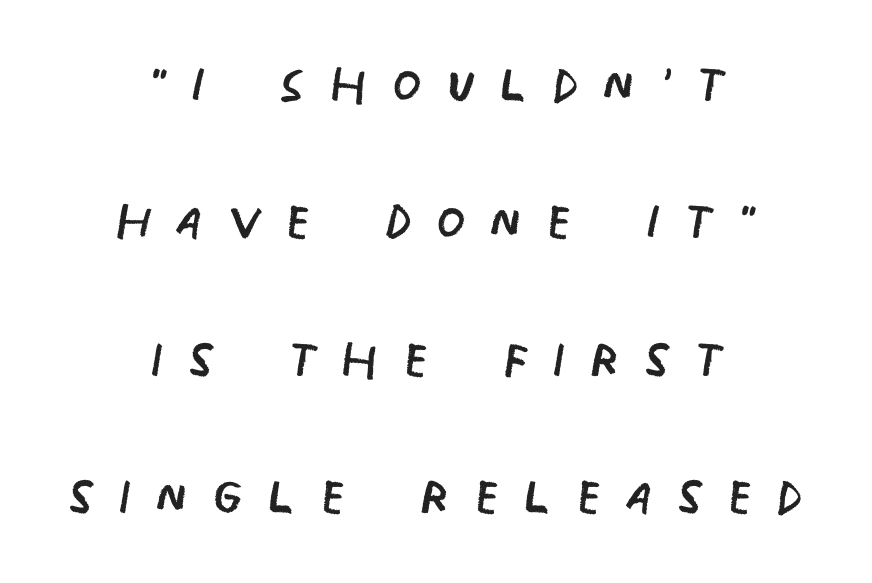
The image shows 67 px regular-weight, condensed sans-serif type; set centered, loose line spacing (2.05x), unusually wide letter spacing (+0.35 em), not underlined; low stroke contrast and a large x-height.
